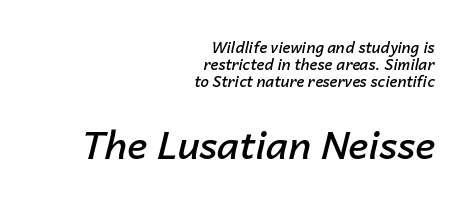
Q: Is the text bold? A: Semi-bold.
Q: Is the text italic (slanted)? A: Yes, it leans right by about 14 degrees.
Q: Is the text underlined? A: No.
Q: How is the paragraph aligned? A: Right-aligned.
Q: Is the spacing between letters normal or unusually wide? A: Normal.
Q: Is the spacing between lines tight, normal or loose? A: Tight.
Q: Which block of text is set in a larger size, the first (top) or the second (bottom)? A: The second (bottom) one.
Q: Width (condensed, normal, or wide)? A: Normal.
Q: Stroke contrast? A: Low.
Q: x-height? A: Medium.
Q: Monospaced? A: No.
